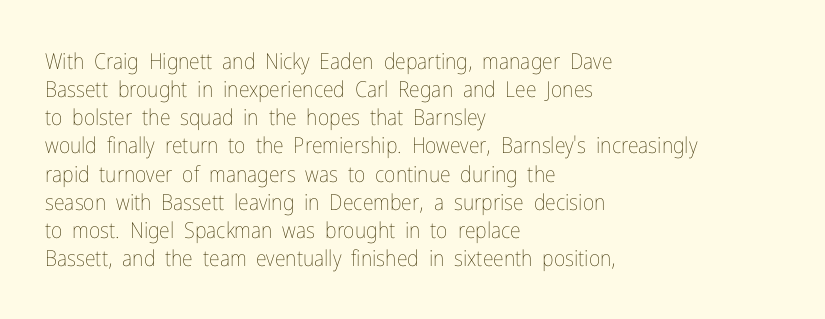
{"italic": "no", "bold": "no", "underline": "no", "align": "left", "line_spacing": "normal", "line_spacing_ratio": 1.28, "letter_spacing": "normal", "letter_spacing_em": 0.0, "glyph_px": 22}
